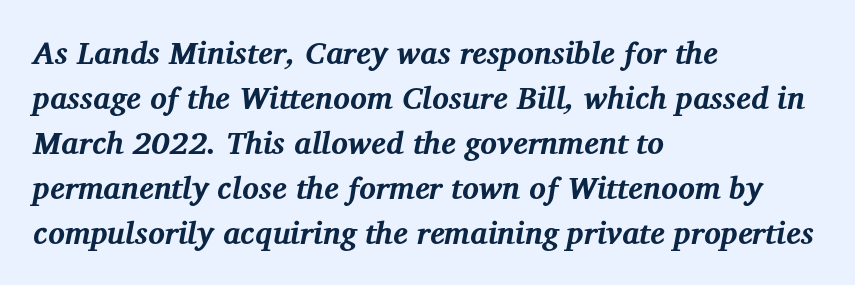
The words here are not underlined. Compared with typical paragraphs, the rows here are spaced about the same. Tracking value appears to be zero — textbook default spacing. This sample has the flowing, uneven cadence of proportional lettering. You'd pick this weight for a headline — it's a proper bold. Left-aligned paragraph, ragged on the right.
